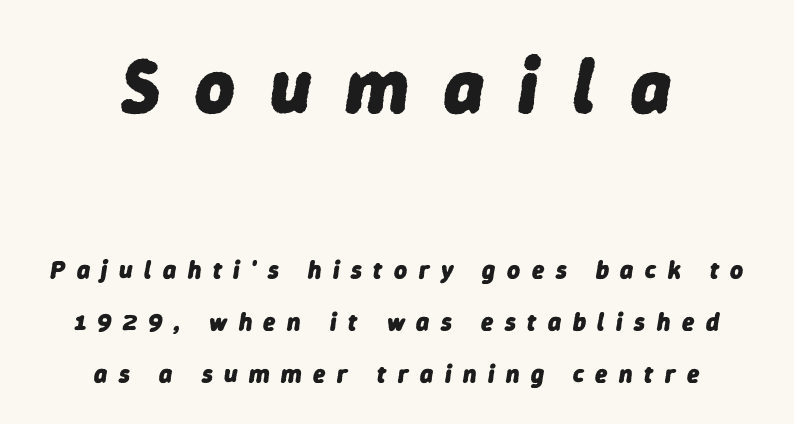
Q: Is the text bold? A: Yes.
Q: Is the text italic (slanted)? A: Yes, it leans right by about 9 degrees.
Q: Is the text underlined? A: No.
Q: How is the paragraph aligned? A: Centered.
Q: Is the spacing between letters normal or unusually wide? A: Unusually wide.
Q: Is the spacing between lines tight, normal or loose? A: Loose.
Q: Which block of text is set in a larger size, the first (top) or the second (bottom)? A: The first (top) one.
Q: Width (condensed, normal, or wide)? A: Normal.
Q: Stroke contrast? A: Low.
Q: x-height? A: Medium.
Q: Monospaced? A: No.
